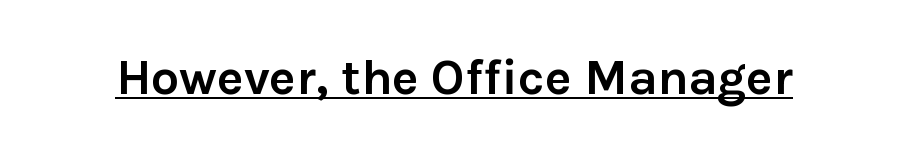
Q: Is the text bold? A: Yes.
Q: Is the text italic (slanted)? A: No, it is upright.
Q: Is the typeface a serif or a sans-serif typeface? A: Sans-serif.
Q: Is the text underlined? A: Yes.
Q: Is the spacing between letters normal or unusually wide? A: Normal.
Q: Width (condensed, normal, or wide)? A: Normal.
Q: Stroke contrast? A: Low.
Q: x-height? A: Medium.
Q: Monospaced? A: No.
